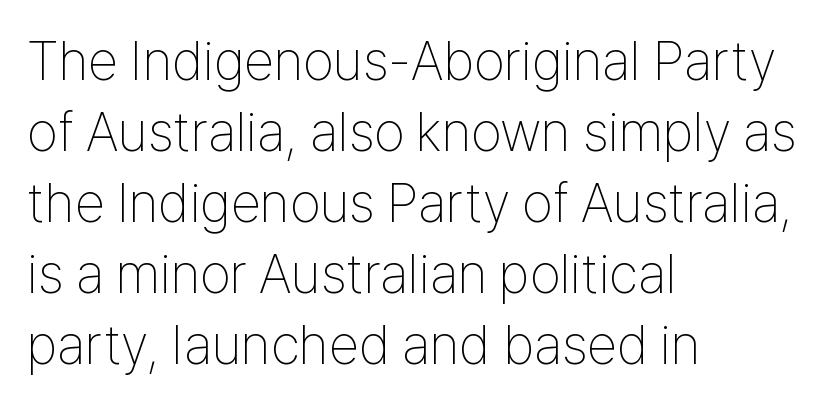
Tall strokes in this sample are plumb rather than angled. A typesetter would call this zero additional tracking. The space directly below the letters is spotless. Summary of weight: not heavy and not bold. Notice how descenders clear the ascenders below comfortably — that's standard leading. A typesetter would call this proportional, since set widths differ per character.
